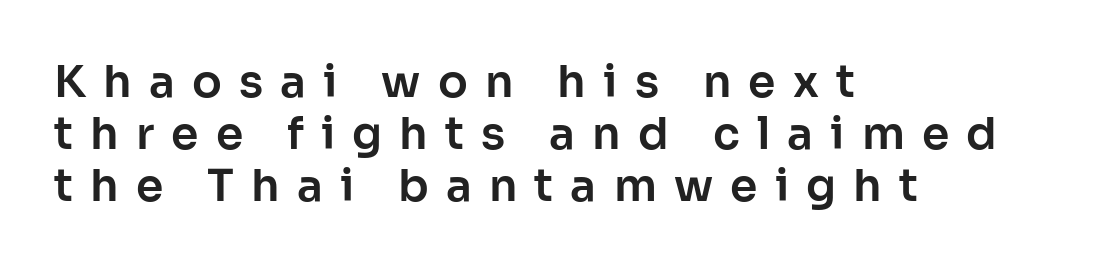
Q: Is the text italic (slanted)? A: No, it is upright.
Q: Is the typeface a serif or a sans-serif typeface? A: Sans-serif.
Q: Is the text underlined? A: No.
Q: How is the paragraph aligned? A: Left-aligned.
Q: Is the spacing between letters normal or unusually wide? A: Unusually wide.
Q: Width (condensed, normal, or wide)? A: Normal.
Q: Stroke contrast? A: Low.
Q: x-height? A: Medium.
Q: Monospaced? A: No.
